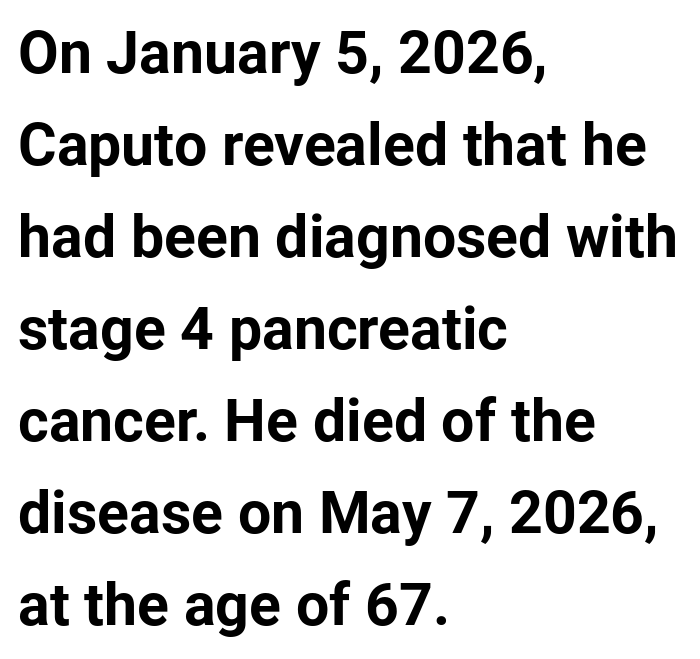
The image shows 59 px bold sans-serif type, upright; set left-aligned, normal line spacing (1.56x), normal letter spacing, not underlined; low stroke contrast and a medium x-height.
